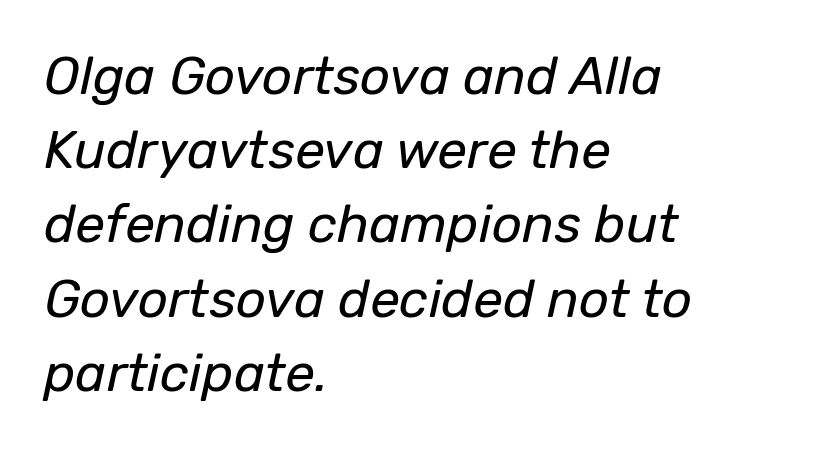
Q: Is the text bold? A: No.
Q: Is the text italic (slanted)? A: Yes, it leans right by about 12 degrees.
Q: Is the text underlined? A: No.
Q: How is the paragraph aligned? A: Left-aligned.
Q: Is the spacing between letters normal or unusually wide? A: Normal.
Q: Is the spacing between lines tight, normal or loose? A: Normal.
Q: Width (condensed, normal, or wide)? A: Normal.
Q: Stroke contrast? A: Low.
Q: x-height? A: Medium.
Q: Monospaced? A: No.
